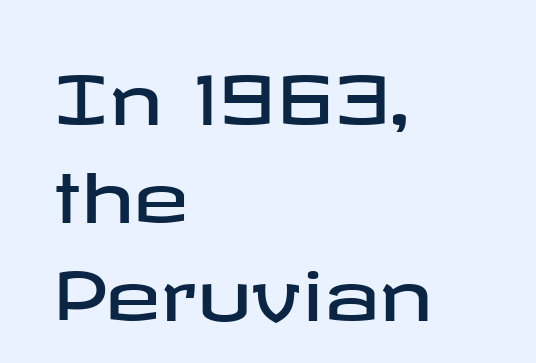
Q: Is the text italic (slanted)? A: No, it is upright.
Q: Is the typeface a serif or a sans-serif typeface? A: Sans-serif.
Q: Is the text underlined? A: No.
Q: How is the paragraph aligned? A: Left-aligned.
Q: Is the spacing between letters normal or unusually wide? A: Normal.
Q: Is the spacing between lines tight, normal or loose? A: Normal.
Q: Width (condensed, normal, or wide)? A: Wide.
Q: Stroke contrast? A: Low.
Q: x-height? A: Medium.
